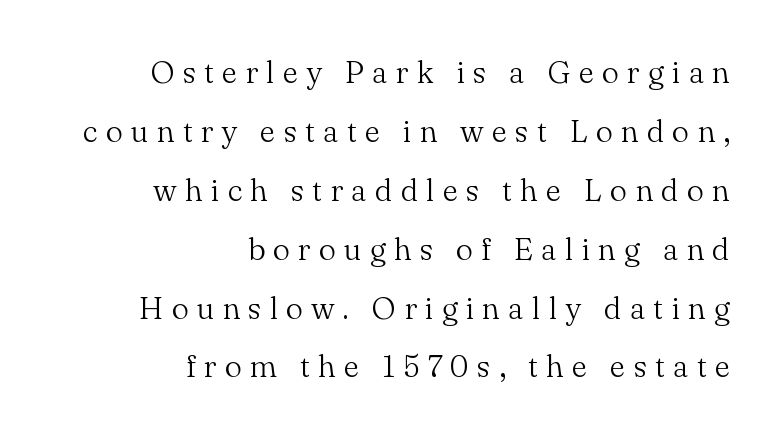
{"serif": "yes", "italic": "no", "bold": "no", "weight": "light", "width": "normal", "stroke_contrast": "medium", "x_height": "small", "monospaced": "no", "underline": "no", "align": "right", "line_spacing": "loose", "line_spacing_ratio": 1.9, "letter_spacing": "wide", "letter_spacing_em": 0.26, "glyph_px": 31}
